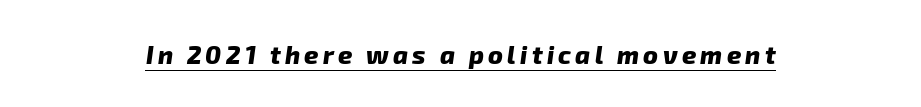
The image shows 25 px bold type; set centered, underlined.
